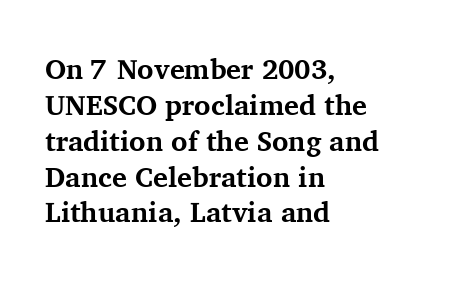
The image shows 28 px bold serif type, upright; set left-aligned, normal line spacing (1.28x), normal letter spacing, not underlined; medium stroke contrast and a medium x-height.
